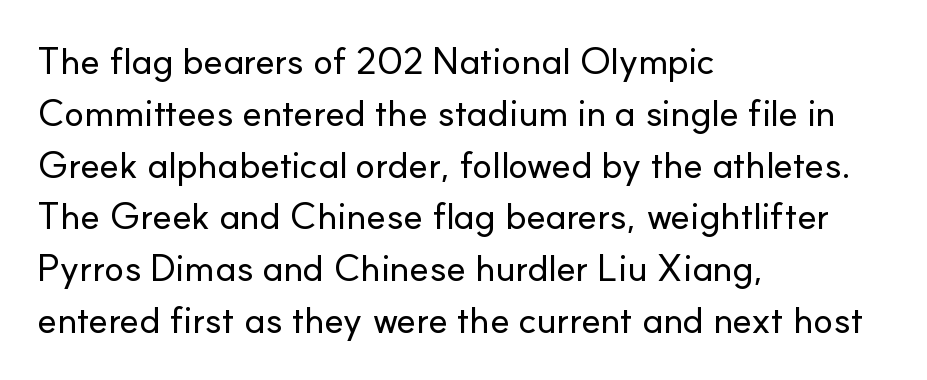
The image shows 37 px sans-serif type, upright; set left-aligned, normal line spacing (1.4x), normal letter spacing, not underlined; low stroke contrast and a small x-height.
